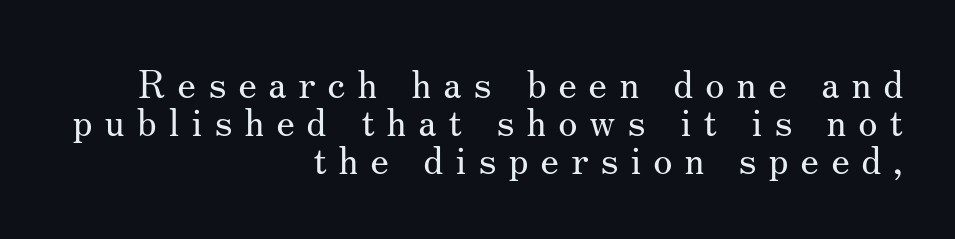
Q: Is the text bold? A: No.
Q: Is the text italic (slanted)? A: No, it is upright.
Q: Is the typeface a serif or a sans-serif typeface? A: Serif.
Q: Is the text underlined? A: No.
Q: How is the paragraph aligned? A: Right-aligned.
Q: Is the spacing between letters normal or unusually wide? A: Unusually wide.
Q: Is the spacing between lines tight, normal or loose? A: Tight.
Q: Width (condensed, normal, or wide)? A: Normal.
Q: Stroke contrast? A: Medium.
Q: x-height? A: Small.
Q: Monospaced? A: No.
